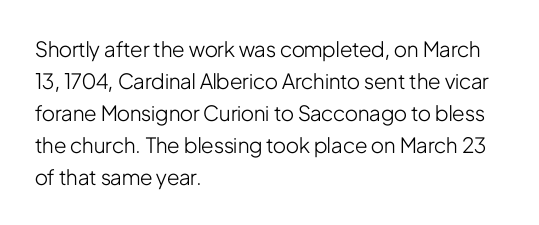
{"italic": "no", "bold": "no", "underline": "no", "align": "left", "line_spacing": "normal", "line_spacing_ratio": 1.52, "letter_spacing": "normal", "letter_spacing_em": 0.0, "glyph_px": 21}
